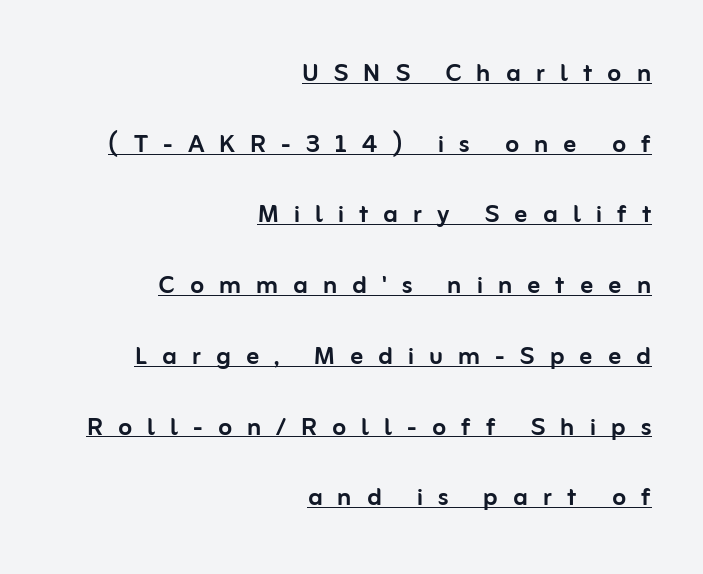
{"serif": "no", "italic": "no", "width": "normal", "stroke_contrast": "low", "x_height": "medium", "monospaced": "no", "underline": "yes", "align": "right", "line_spacing": "loose", "line_spacing_ratio": 2.21, "letter_spacing": "wide", "letter_spacing_em": 0.47, "glyph_px": 32}
